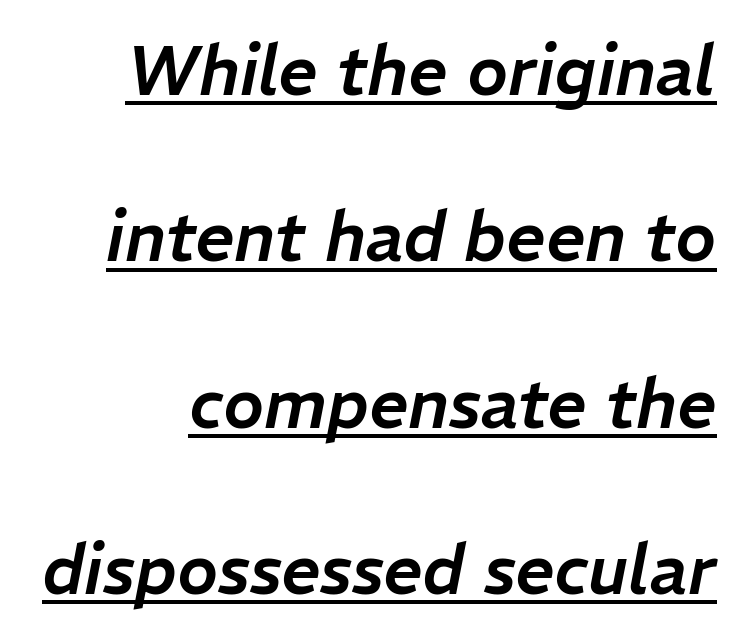
The image shows 69 px text type, italic (leaning right); set loose line spacing (2.41x), normal letter spacing, underlined; low stroke contrast and a medium x-height.
